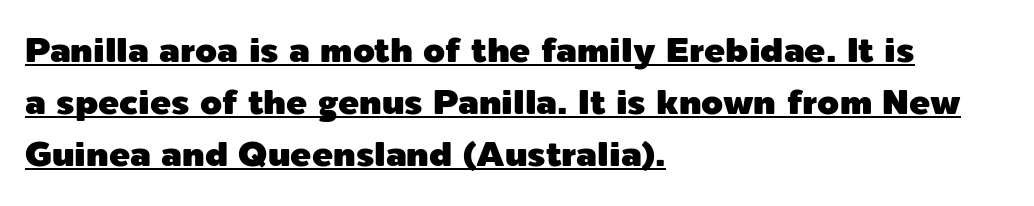
Q: Is the text italic (slanted)? A: No, it is upright.
Q: Is the typeface a serif or a sans-serif typeface? A: Sans-serif.
Q: Is the text underlined? A: Yes.
Q: How is the paragraph aligned? A: Left-aligned.
Q: Is the spacing between letters normal or unusually wide? A: Normal.
Q: Is the spacing between lines tight, normal or loose? A: Normal.
Q: Width (condensed, normal, or wide)? A: Normal.
Q: x-height? A: Medium.
Q: Monospaced? A: No.
